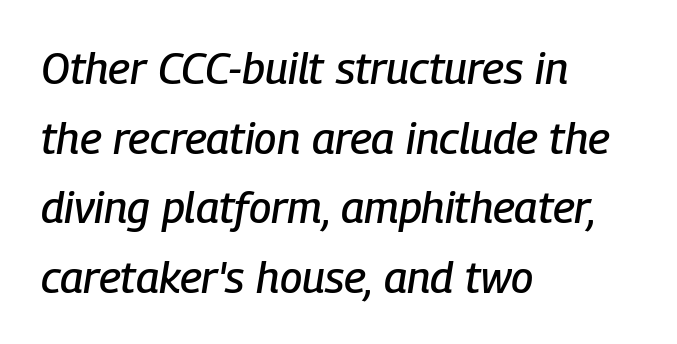
The image shows 44 px condensed type, italic (leaning right); set left-aligned, normal line spacing (1.58x), normal letter spacing, not underlined; low stroke contrast and a medium x-height.
